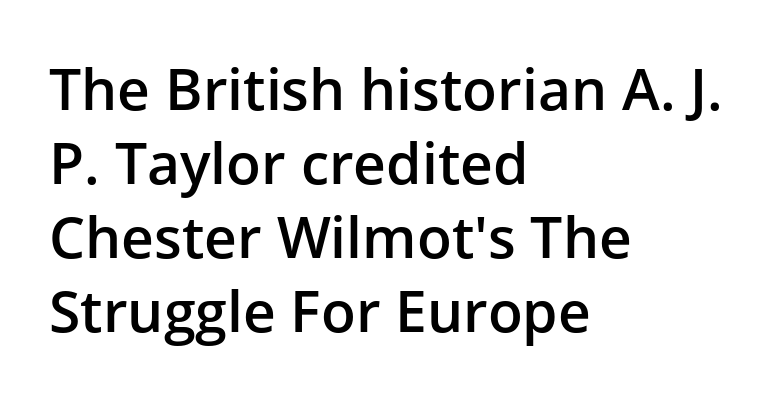
Q: Is the text bold? A: Semi-bold.
Q: Is the text italic (slanted)? A: No, it is upright.
Q: Is the typeface a serif or a sans-serif typeface? A: Sans-serif.
Q: Is the text underlined? A: No.
Q: How is the paragraph aligned? A: Left-aligned.
Q: Is the spacing between letters normal or unusually wide? A: Normal.
Q: Is the spacing between lines tight, normal or loose? A: Normal.
Q: Width (condensed, normal, or wide)? A: Normal.
Q: Stroke contrast? A: Low.
Q: x-height? A: Medium.
Q: Monospaced? A: No.
